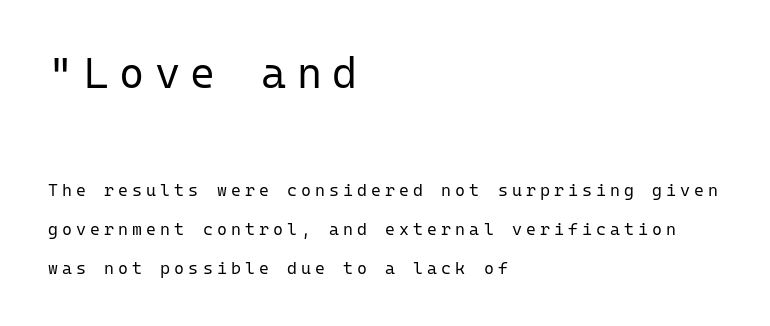
{"serif": "no", "italic": "no", "bold": "no", "weight": "regular", "width": "normal", "stroke_contrast": "low", "x_height": "medium", "monospaced": "yes", "underline": "no", "align": "left", "line_spacing": "loose", "line_spacing_ratio": 2.28, "letter_spacing": "wide", "letter_spacing_em": 0.24, "larger_block": "first", "size_ratio": 2.53, "glyph_px": 43}
